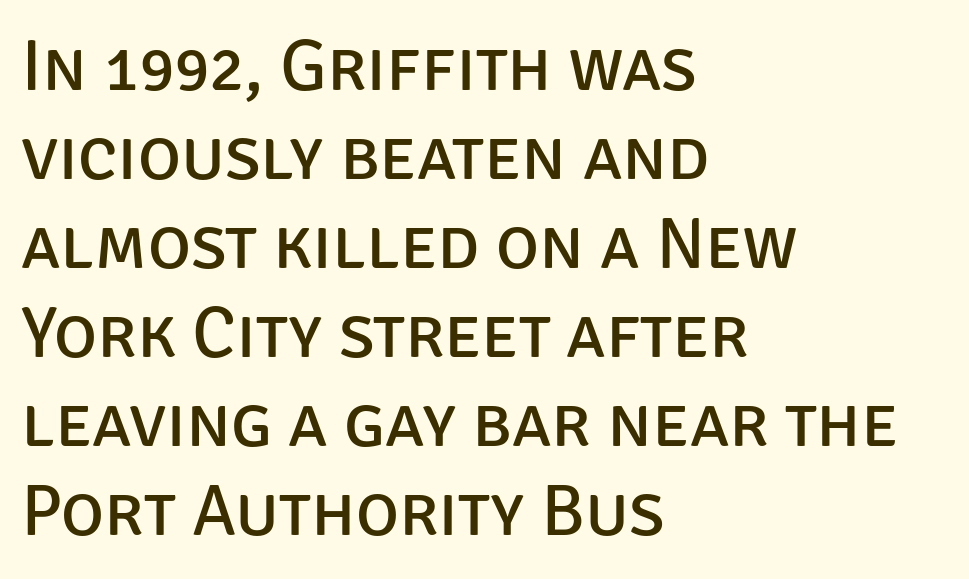
{"serif": "no", "italic": "no", "bold": "no", "weight": "regular", "width": "normal", "stroke_contrast": "low", "x_height": "large", "monospaced": "no", "underline": "no", "align": "left", "line_spacing_ratio": 1.22, "letter_spacing": "normal", "letter_spacing_em": 0.0, "glyph_px": 73}
